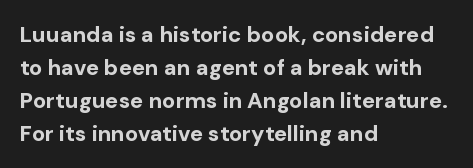
The image shows 22 px bold type, upright; set left-aligned, normal line spacing (1.5x), normal letter spacing, not underlined.
